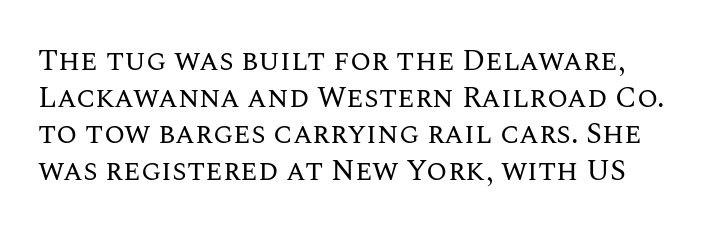
{"italic": "no", "bold": "no", "weight": "regular", "width": "normal", "stroke_contrast": "medium", "x_height": "large", "monospaced": "no", "underline": "no", "line_spacing_ratio": 1.22, "letter_spacing": "normal", "letter_spacing_em": 0.0, "glyph_px": 30}
